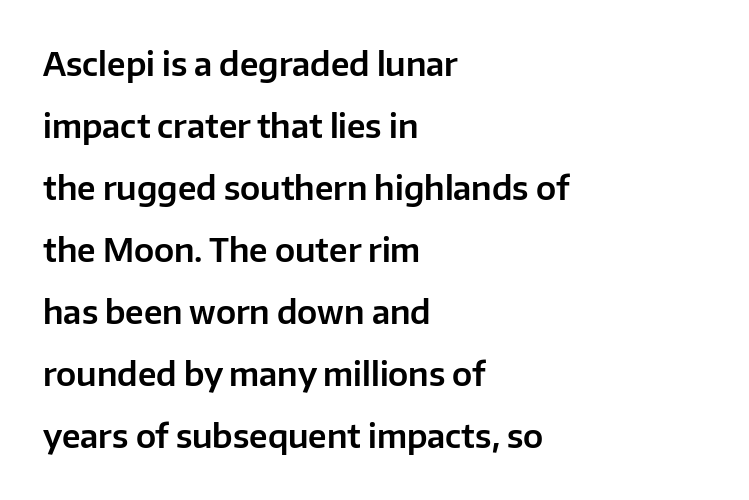
The image shows 32 px sans-serif type, upright; set left-aligned, loose line spacing (1.94x), normal letter spacing, not underlined; low stroke contrast and a medium x-height.
